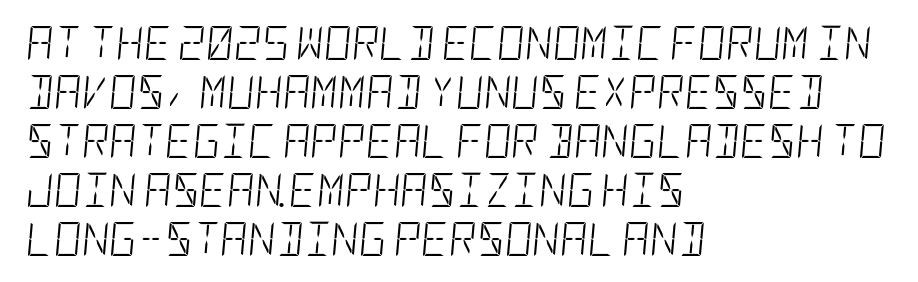
{"italic": "yes", "lean": "right", "slant_degrees": 5, "bold": "no", "weight": "light", "width": "condensed", "stroke_contrast": "low", "x_height": "large", "underline": "no", "align": "left", "line_spacing": "normal", "line_spacing_ratio": 1.44, "letter_spacing": "normal", "letter_spacing_em": 0.0, "glyph_px": 34}
